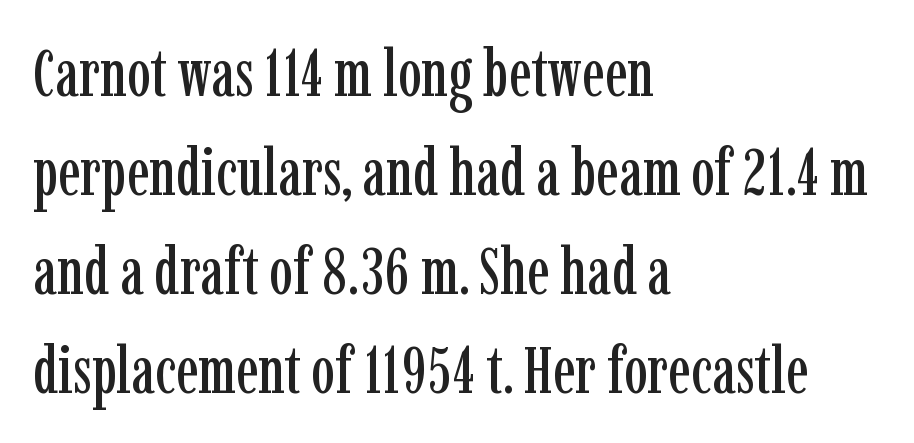
Summary of vertical rhythm: regular, with standard interline spacing. Tracking here is standard; glyphs follow each other at the usual distance. Visually the block forms a straight wall on the left and a jagged coastline on the right. Every character sits straight up, as roman type does. Yep, those are serifs on the letters. Do the characters align in a grid? No, the font is proportional.
